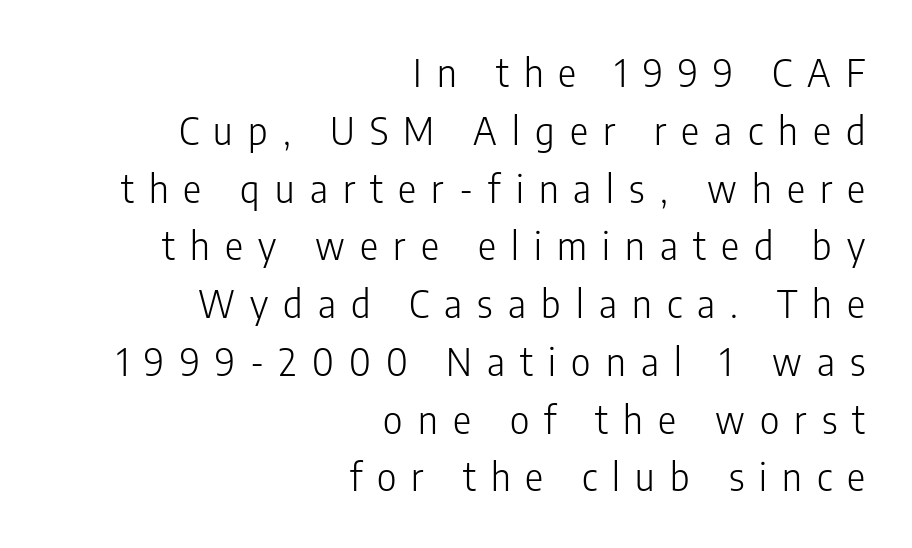
{"serif": "no", "italic": "no", "bold": "no", "weight": "light", "width": "condensed", "stroke_contrast": "low", "x_height": "medium", "monospaced": "no", "underline": "no", "align": "right", "line_spacing": "normal", "line_spacing_ratio": 1.52, "letter_spacing": "wide", "letter_spacing_em": 0.4, "glyph_px": 38}
